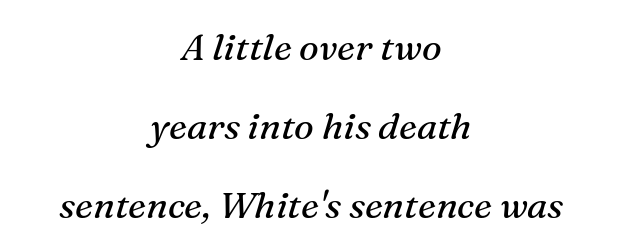
The image shows 37 px regular-weight serif type, italic (leaning right); set centered, loose line spacing (2.14x), normal letter spacing, not underlined; medium stroke contrast and a medium x-height.
